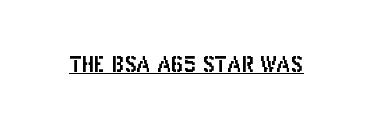
The image shows 22 px text type, upright; set normal letter spacing, underlined.
